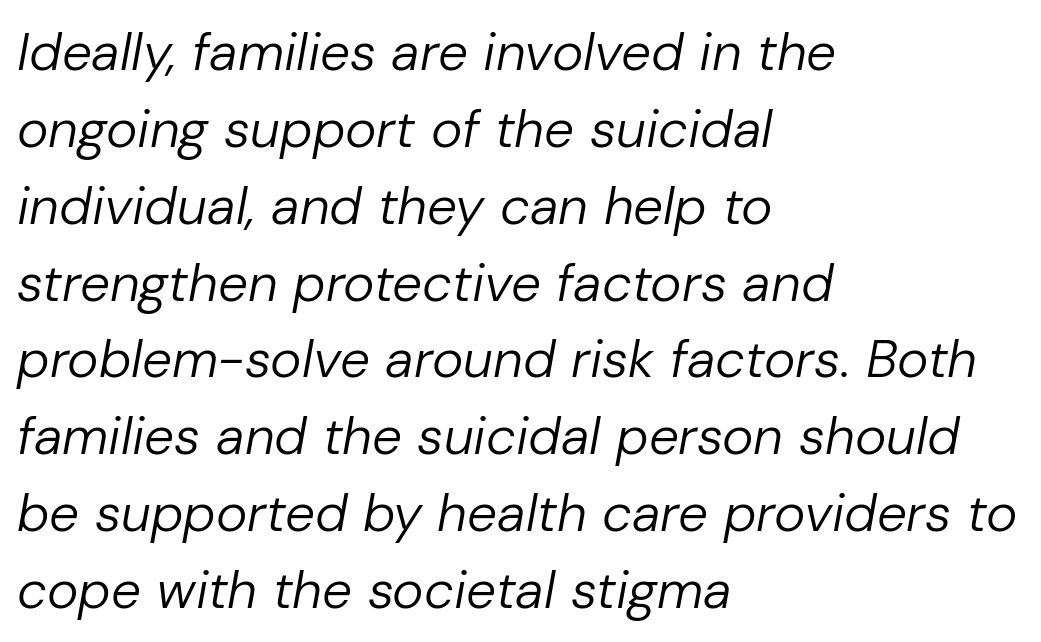
The image shows 53 px regular-weight type, italic (leaning right); set left-aligned, normal line spacing (1.45x), normal letter spacing, not underlined; low stroke contrast and a medium x-height.
